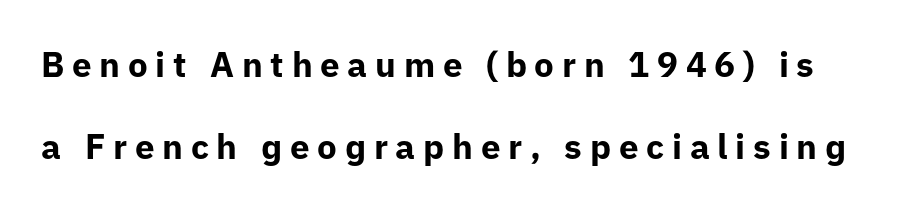
The designer dialed line spacing up above the default. The letters stand straight up with perfectly vertical stems. Check where the strokes stop: nothing finishes them off — pure sans. The strokes are fattened all the way to bold. Each letter keeps its own natural width here, so spacing adapts to shape.
